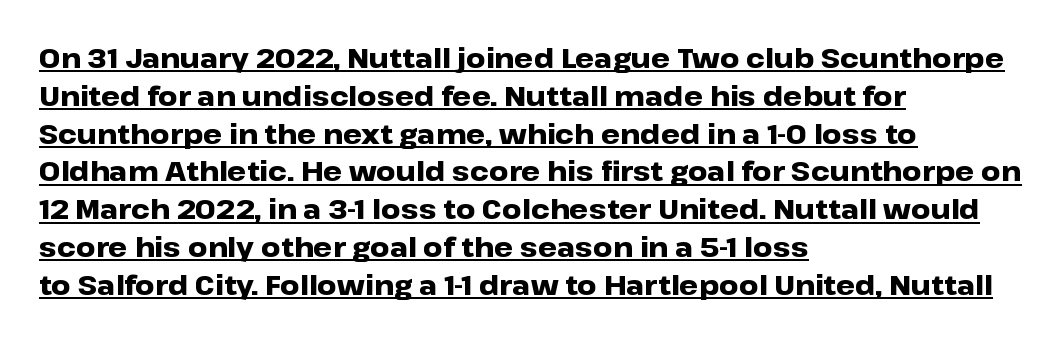
The image shows 27 px bold type, upright; set left-aligned, normal line spacing (1.4x), normal letter spacing, underlined.
